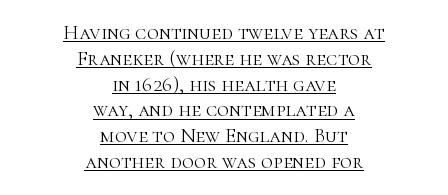
These lines were composed using upright roman letters. No chunkiness to these letters — they're not bold. Check the space under the baseline: a stroke is drawn there. The setting favours the middle, as headings and verse often do.
